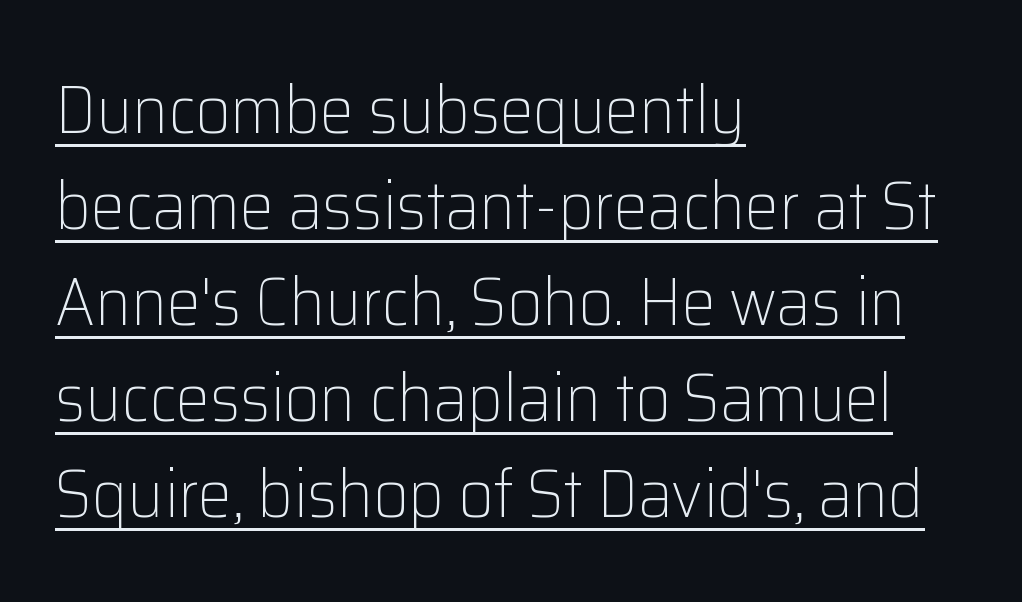
The image shows 68 px light sans-serif type, upright; set left-aligned, normal line spacing (1.41x), normal letter spacing, underlined; low stroke contrast and a medium x-height.
